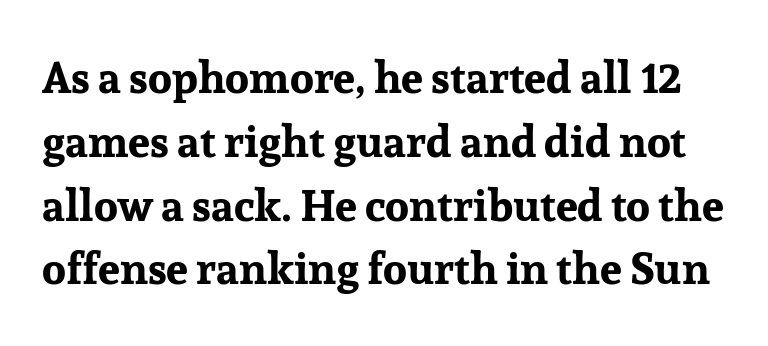
Q: Is the text bold? A: Yes.
Q: Is the text italic (slanted)? A: No, it is upright.
Q: Is the typeface a serif or a sans-serif typeface? A: Serif.
Q: Is the text underlined? A: No.
Q: Is the spacing between letters normal or unusually wide? A: Normal.
Q: Is the spacing between lines tight, normal or loose? A: Normal.
Q: Width (condensed, normal, or wide)? A: Normal.
Q: Stroke contrast? A: Low.
Q: x-height? A: Medium.
Q: Monospaced? A: No.
